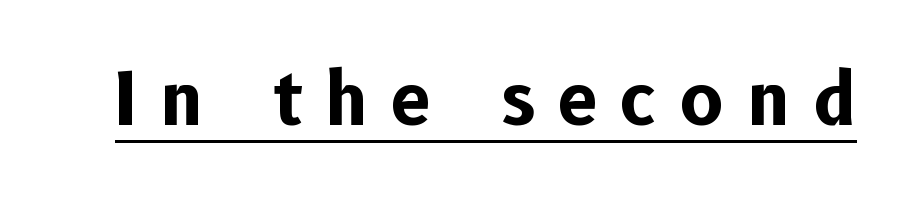
Q: Is the text bold? A: Yes.
Q: Is the text italic (slanted)? A: No, it is upright.
Q: Is the typeface a serif or a sans-serif typeface? A: Sans-serif.
Q: Is the text underlined? A: Yes.
Q: Is the spacing between letters normal or unusually wide? A: Unusually wide.
Q: Width (condensed, normal, or wide)? A: Normal.
Q: Stroke contrast? A: Low.
Q: x-height? A: Medium.
Q: Monospaced? A: No.
